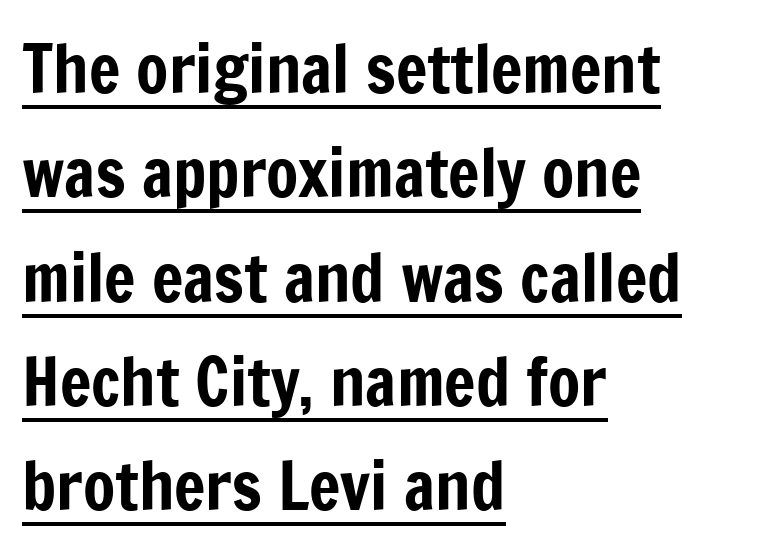
{"serif": "no", "italic": "no", "width": "condensed", "stroke_contrast": "low", "x_height": "medium", "monospaced": "no", "underline": "yes", "align": "left", "line_spacing": "normal", "line_spacing_ratio": 1.58, "letter_spacing": "normal", "letter_spacing_em": 0.0, "glyph_px": 66}
